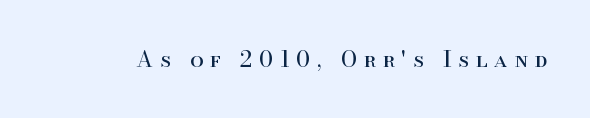
{"italic": "no", "bold": "no", "underline": "no", "letter_spacing": "wide", "letter_spacing_em": 0.31, "glyph_px": 22}
